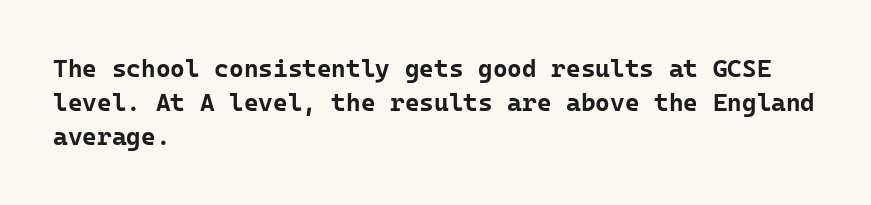
The image shows 25 px bold type, upright; set left-aligned, normal line spacing (1.37x), normal letter spacing, not underlined.
